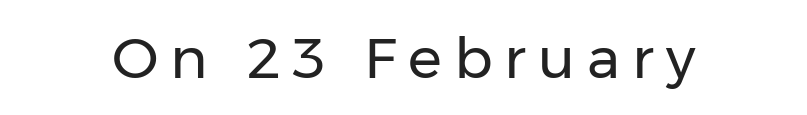
Q: Is the text bold? A: No.
Q: Is the text italic (slanted)? A: No, it is upright.
Q: Is the typeface a serif or a sans-serif typeface? A: Sans-serif.
Q: Is the text underlined? A: No.
Q: Is the spacing between letters normal or unusually wide? A: Unusually wide.
Q: Width (condensed, normal, or wide)? A: Normal.
Q: Stroke contrast? A: Low.
Q: x-height? A: Medium.
Q: Monospaced? A: No.
